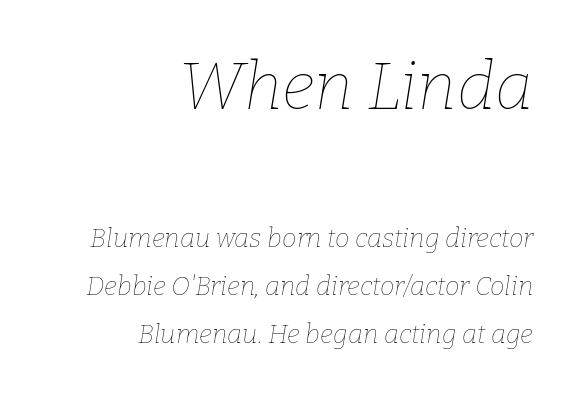
Unmarked baselines from the first word to the last. Is the letter spacing exaggerated? No — it looks like the ordinary default. Large over small — that's the arrangement of the two blocks here. In CSS terms this would be text-align: right.
